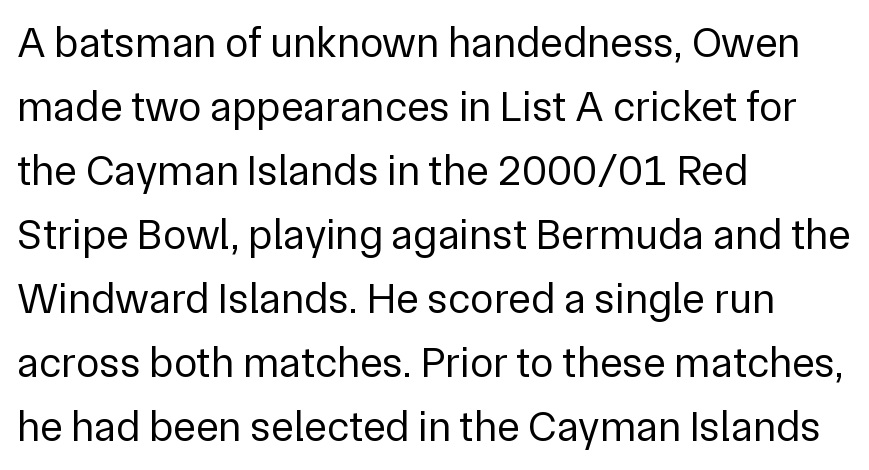
The image shows 43 px regular-weight sans-serif type, upright; set left-aligned, normal line spacing (1.49x), normal letter spacing, not underlined; low stroke contrast and a medium x-height.
